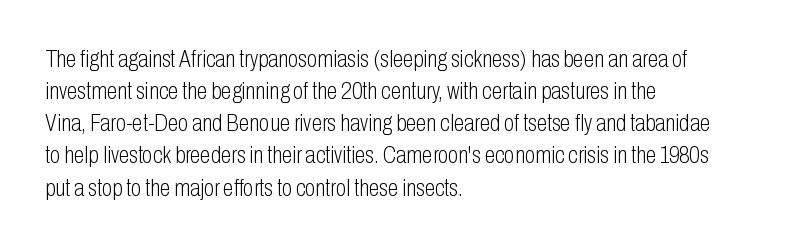
The strip under each line holds only bare page. You could call the tracking neutral — neither tight nor loose. Where is the straight margin? On the left. Upright lettering throughout. The weight tops out at a normal text grade.
